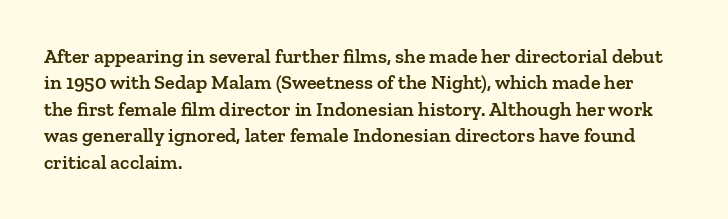
Beneath every word, the page is bare. Upright lettering throughout. Teacher's note: observe the even left margin — that is flush-left alignment. Caption: standard tracking, unaltered. A fair bit of extra ink — the face is semibold, not bold.
